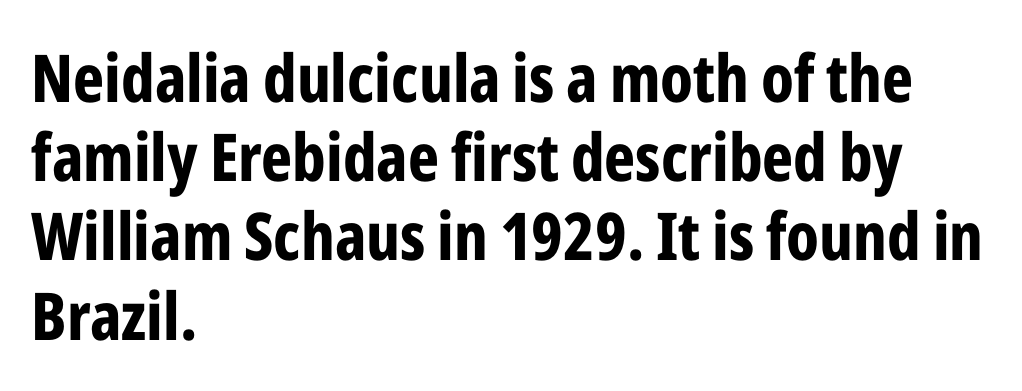
Q: Is the text bold? A: Yes.
Q: Is the text italic (slanted)? A: No, it is upright.
Q: Is the typeface a serif or a sans-serif typeface? A: Sans-serif.
Q: Is the text underlined? A: No.
Q: How is the paragraph aligned? A: Left-aligned.
Q: Is the spacing between letters normal or unusually wide? A: Normal.
Q: Width (condensed, normal, or wide)? A: Condensed.
Q: Stroke contrast? A: Low.
Q: x-height? A: Medium.
Q: Monospaced? A: No.
